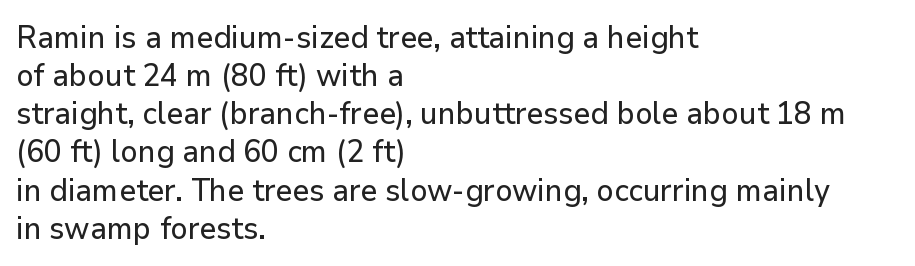
{"serif": "no", "italic": "no", "width": "normal", "stroke_contrast": "low", "x_height": "medium", "monospaced": "no", "underline": "no", "align": "left", "line_spacing_ratio": 1.23, "letter_spacing": "normal", "letter_spacing_em": 0.0, "glyph_px": 31}
